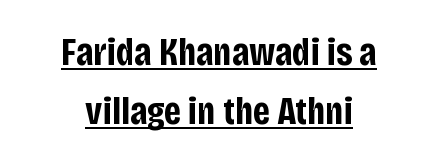
Reading down the column, the eye jumps a familiar distance to each next line. Tracking value appears to be zero — textbook default spacing. Which margin do the lines hug? Neither — every line sits in the middle. The rendering uses natural spacing where letterforms have individual widths. This rendering employs a face without finishing strokes, i.e., a sans-serif.
